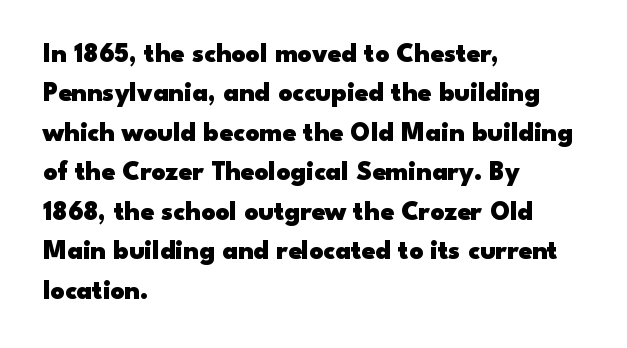
The line texture is even and compact thanks to regular tracking. Notice how the passage keeps a crisp vertical edge on the left only. Rendered with straight, roman letterforms. A bare baseline throughout the passage. One glance says typical: line gaps are just what's usual.
